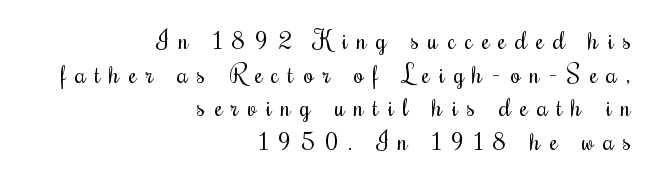
{"bold": "no", "underline": "no", "align": "right", "line_spacing": "normal", "line_spacing_ratio": 1.35, "letter_spacing": "wide", "letter_spacing_em": 0.37, "glyph_px": 25}
